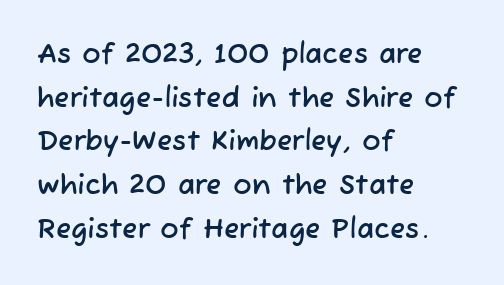
{"serif": "no", "width": "normal", "stroke_contrast": "low", "x_height": "medium", "monospaced": "no", "underline": "no", "align": "left", "line_spacing": "normal", "line_spacing_ratio": 1.56, "letter_spacing": "normal", "letter_spacing_em": 0.0, "glyph_px": 28}
